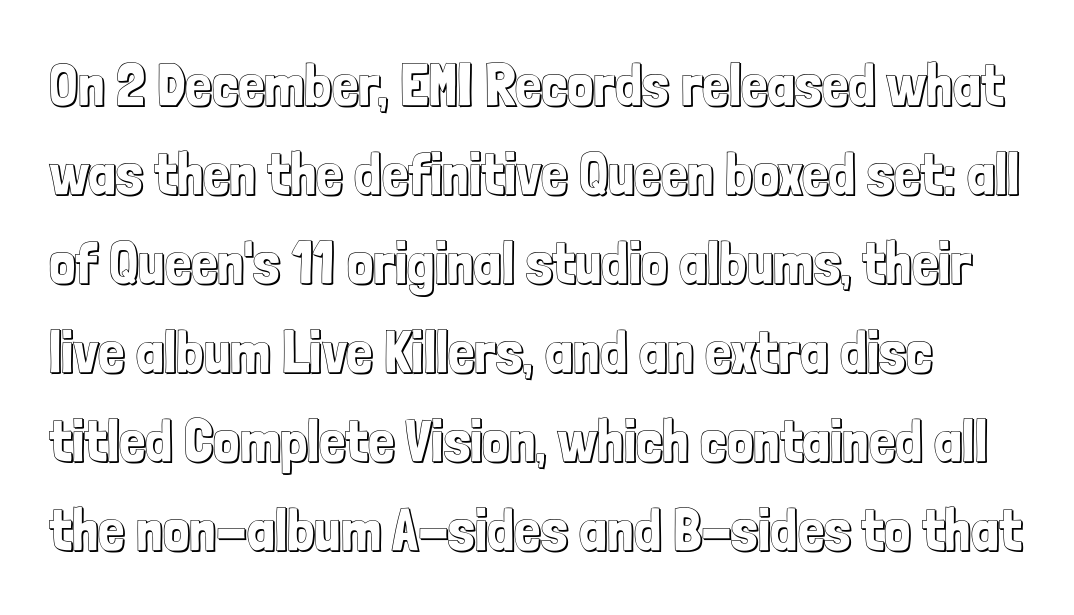
The letterforms sit shoulder to shoulder at normal distance. Evenly set lines give the paragraph a standard silhouette. Unmarked baselines from the first word to the last. Notice how the stems are strictly vertical — no italics here. This sample has the flowing, uneven cadence of proportional lettering.
